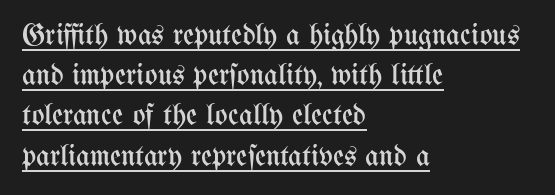
Q: Is the text bold? A: No.
Q: Is the text italic (slanted)? A: No, it is upright.
Q: Is the text underlined? A: Yes.
Q: How is the paragraph aligned? A: Left-aligned.
Q: Is the spacing between letters normal or unusually wide? A: Normal.
Q: Is the spacing between lines tight, normal or loose? A: Normal.
Q: Width (condensed, normal, or wide)? A: Condensed.
Q: Stroke contrast? A: Medium.
Q: x-height? A: Medium.
Q: Monospaced? A: No.
